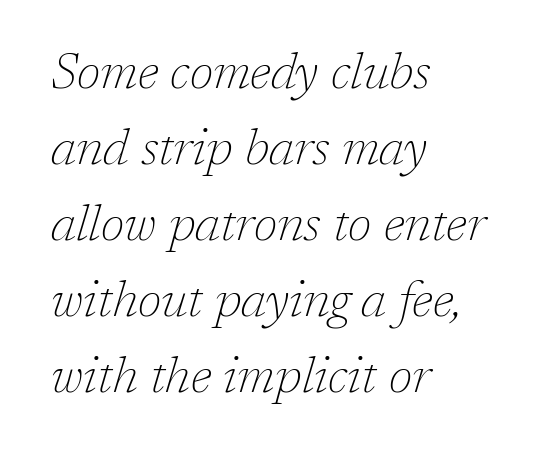
Q: Is the text bold? A: No.
Q: Is the text italic (slanted)? A: Yes, it leans right by about 17 degrees.
Q: Is the typeface a serif or a sans-serif typeface? A: Serif.
Q: Is the text underlined? A: No.
Q: How is the paragraph aligned? A: Left-aligned.
Q: Is the spacing between letters normal or unusually wide? A: Normal.
Q: Is the spacing between lines tight, normal or loose? A: Normal.
Q: Width (condensed, normal, or wide)? A: Normal.
Q: Stroke contrast? A: Low.
Q: x-height? A: Medium.
Q: Monospaced? A: No.
